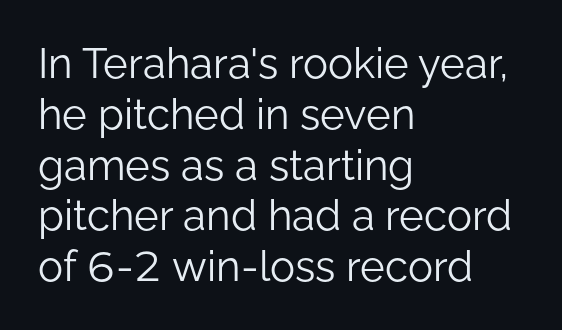
Q: Is the text bold? A: No.
Q: Is the text italic (slanted)? A: No, it is upright.
Q: Is the typeface a serif or a sans-serif typeface? A: Sans-serif.
Q: Is the text underlined? A: No.
Q: How is the paragraph aligned? A: Left-aligned.
Q: Is the spacing between letters normal or unusually wide? A: Normal.
Q: Width (condensed, normal, or wide)? A: Normal.
Q: Stroke contrast? A: Low.
Q: x-height? A: Medium.
Q: Monospaced? A: No.
